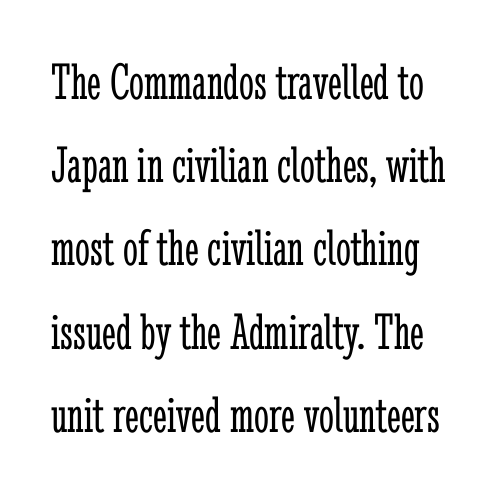
The vertical gap from one line to the next is medium. Bare-footed words on every line. Nothing unusual about the tracking: characters are spaced as the font intends. You could not count columns in this text — the font is proportionally spaced.
